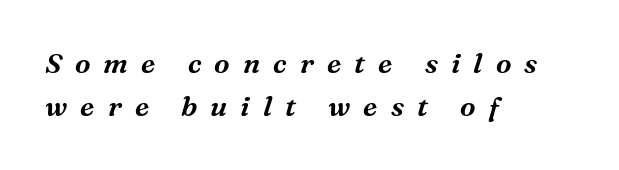
{"serif": "yes", "italic": "yes", "lean": "right", "slant_degrees": 16, "width": "normal", "stroke_contrast": "medium", "x_height": "medium", "monospaced": "no", "underline": "no", "align": "left", "line_spacing": "normal", "line_spacing_ratio": 1.54, "letter_spacing": "wide", "letter_spacing_em": 0.47, "glyph_px": 28}
